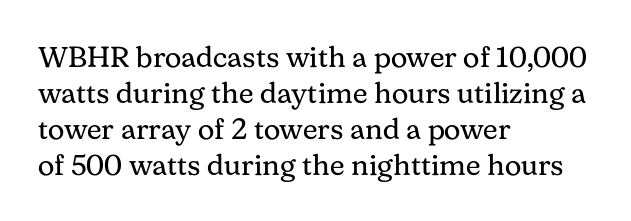
The image shows 29 px regular-weight serif type, upright; set left-aligned, line spacing 1.24x, normal letter spacing, not underlined; medium stroke contrast and a medium x-height.
